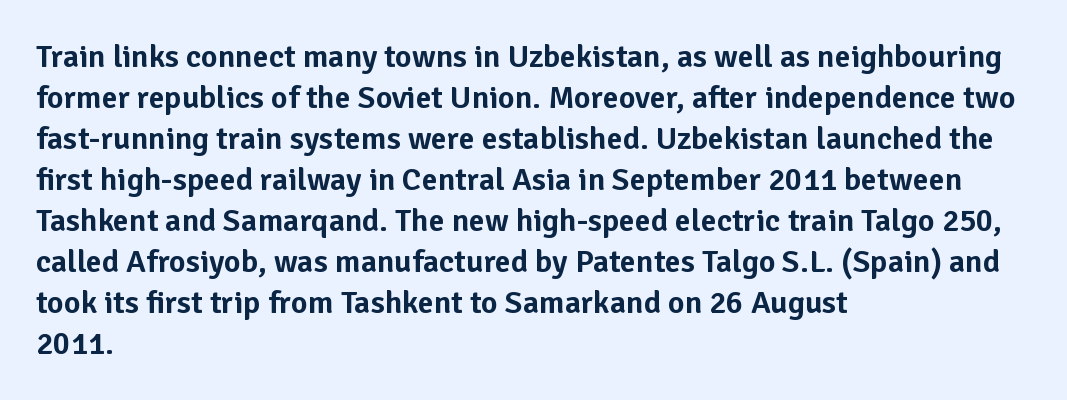
Q: Is the text italic (slanted)? A: No, it is upright.
Q: Is the typeface a serif or a sans-serif typeface? A: Sans-serif.
Q: Is the text underlined? A: No.
Q: How is the paragraph aligned? A: Left-aligned.
Q: Is the spacing between letters normal or unusually wide? A: Normal.
Q: Is the spacing between lines tight, normal or loose? A: Normal.
Q: Width (condensed, normal, or wide)? A: Normal.
Q: Stroke contrast? A: Low.
Q: x-height? A: Medium.
Q: Monospaced? A: No.
